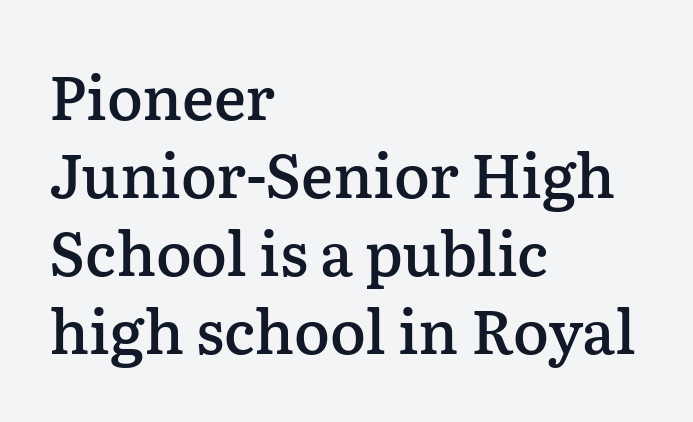
The rendering keeps characters at their native spacing. Vertically, the passage feels balanced, rows spaced as you'd expect. Here the designer chose a conventional face with non-uniform glyph widths. Just letters on the line, the space beneath them empty. The sample has been set in demibold, a notch under bold.
